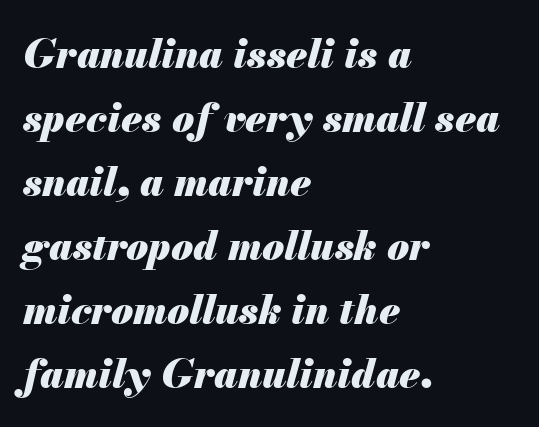
Q: Is the text bold? A: Yes.
Q: Is the text italic (slanted)? A: Yes, it leans right by about 13 degrees.
Q: Is the text underlined? A: No.
Q: How is the paragraph aligned? A: Left-aligned.
Q: Is the spacing between letters normal or unusually wide? A: Normal.
Q: Is the spacing between lines tight, normal or loose? A: Normal.
Q: Width (condensed, normal, or wide)? A: Normal.
Q: Stroke contrast? A: Medium.
Q: x-height? A: Small.
Q: Monospaced? A: No.
